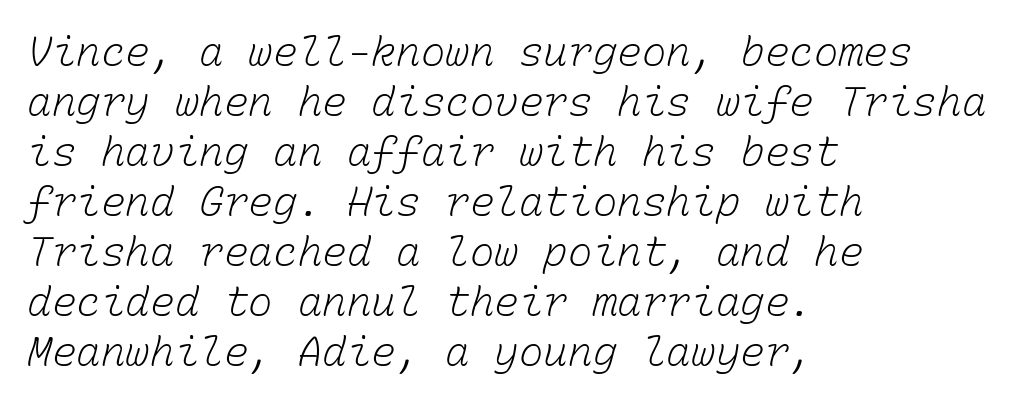
Q: Is the text bold? A: No.
Q: Is the text underlined? A: No.
Q: How is the paragraph aligned? A: Left-aligned.
Q: Is the spacing between letters normal or unusually wide? A: Normal.
Q: Width (condensed, normal, or wide)? A: Normal.
Q: Stroke contrast? A: Low.
Q: x-height? A: Medium.
Q: Monospaced? A: Yes.
